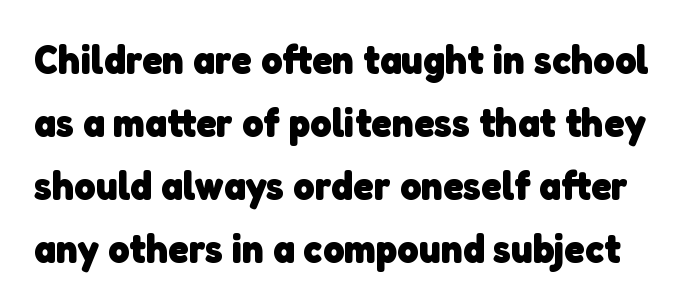
Plain, unruled lines of type. These lines sit exactly where default settings would place them. The face used here is rendered with its standard letterfit. Does the type have serifs? No, each stem ends abruptly. Proportional: the letters do not fall into vertical columns.
